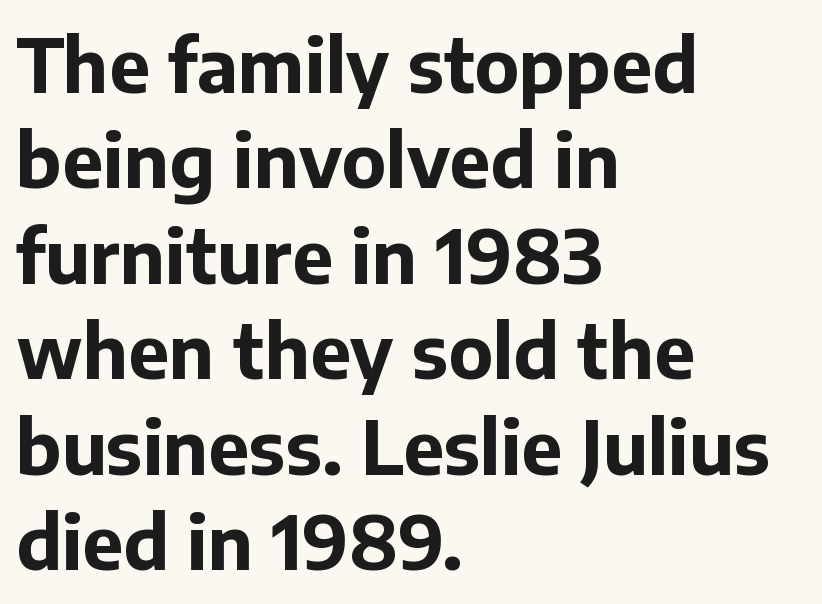
Q: Is the text bold? A: Yes.
Q: Is the text italic (slanted)? A: No, it is upright.
Q: Is the typeface a serif or a sans-serif typeface? A: Sans-serif.
Q: Is the text underlined? A: No.
Q: How is the paragraph aligned? A: Left-aligned.
Q: Is the spacing between letters normal or unusually wide? A: Normal.
Q: Is the spacing between lines tight, normal or loose? A: Normal.
Q: Width (condensed, normal, or wide)? A: Normal.
Q: Stroke contrast? A: Low.
Q: x-height? A: Medium.
Q: Monospaced? A: No.
